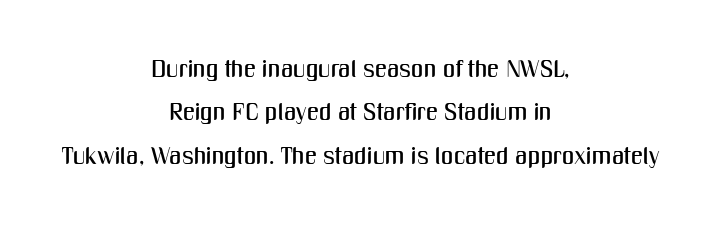
Is the block centered? Yes — each line is placed symmetrically about the middle. Nobody touched the tracking dial on this one. Only glyphs here, with clear space below each row. Designer's note — italics off, roman on.
